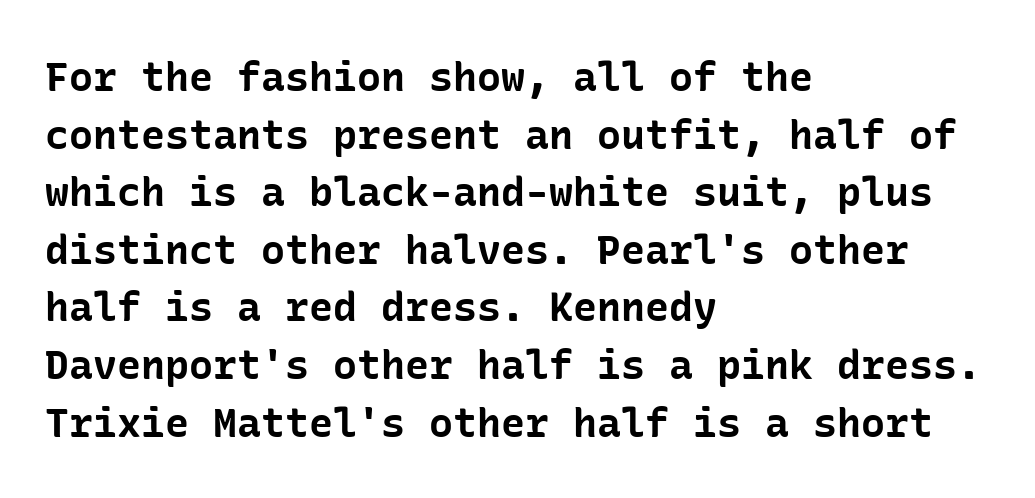
{"serif": "no", "italic": "no", "bold": "yes", "weight": "bold", "width": "normal", "stroke_contrast": "low", "x_height": "medium", "underline": "no", "align": "left", "line_spacing": "normal", "line_spacing_ratio": 1.44, "letter_spacing": "normal", "letter_spacing_em": 0.0, "glyph_px": 40}
